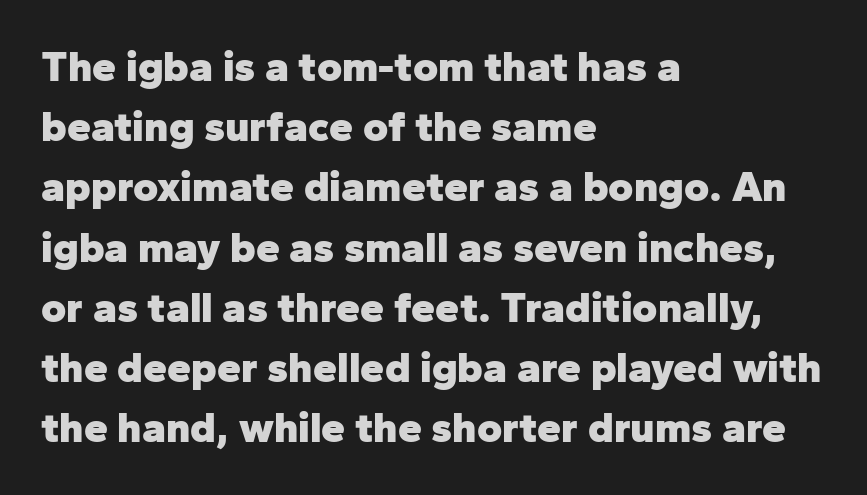
{"serif": "no", "italic": "no", "bold": "yes", "weight": "heavy", "width": "normal", "stroke_contrast": "low", "x_height": "medium", "monospaced": "no", "underline": "no", "align": "left", "line_spacing": "normal", "line_spacing_ratio": 1.4, "letter_spacing": "normal", "letter_spacing_em": 0.0, "glyph_px": 43}
